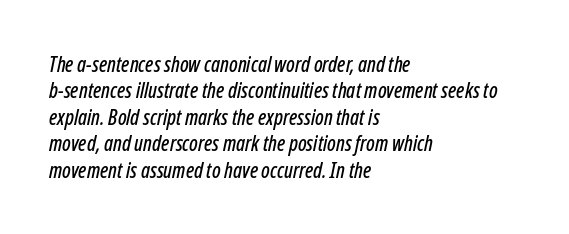
Q: Is the text italic (slanted)? A: Yes, it leans right by about 12 degrees.
Q: Is the text underlined? A: No.
Q: How is the paragraph aligned? A: Left-aligned.
Q: Is the spacing between letters normal or unusually wide? A: Normal.
Q: Is the spacing between lines tight, normal or loose? A: Normal.
